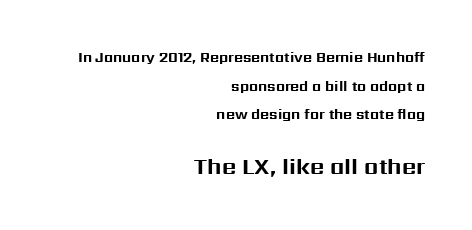
The image shows 22 px bold type, upright; set right-aligned, loose line spacing (2.04x), normal letter spacing, not underlined; the second (bottom) block is 1.57x larger.
